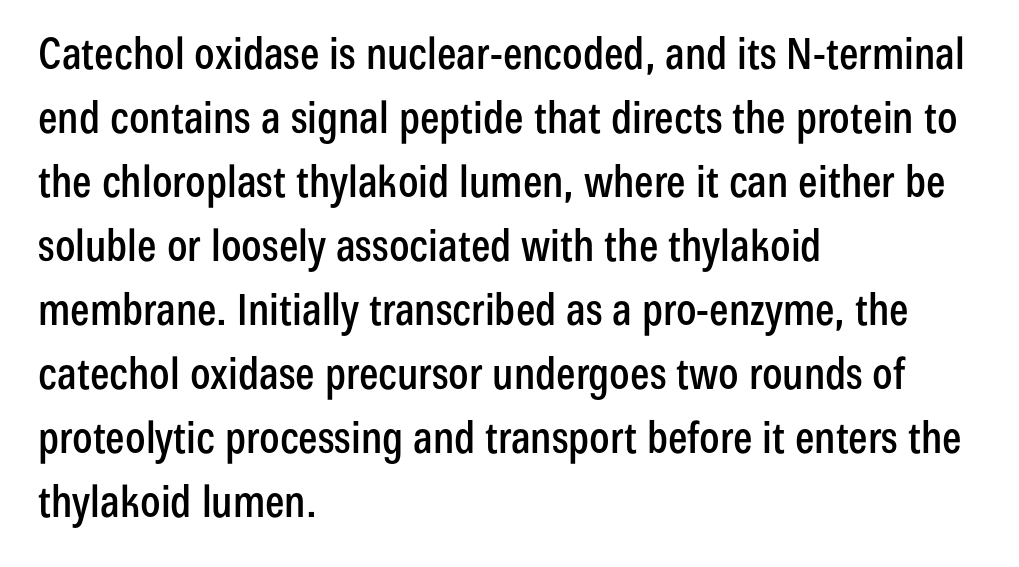
{"serif": "no", "italic": "no", "width": "condensed", "stroke_contrast": "low", "x_height": "medium", "monospaced": "no", "underline": "no", "align": "left", "line_spacing": "normal", "line_spacing_ratio": 1.49, "letter_spacing": "normal", "letter_spacing_em": 0.0, "glyph_px": 43}
